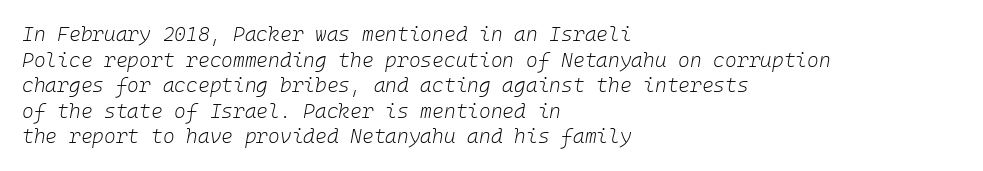
Q: Is the text bold? A: No.
Q: Is the text italic (slanted)? A: Yes, it leans right by about 10 degrees.
Q: Is the text underlined? A: No.
Q: How is the paragraph aligned? A: Left-aligned.
Q: Is the spacing between letters normal or unusually wide? A: Normal.
Q: Is the spacing between lines tight, normal or loose? A: Normal.
